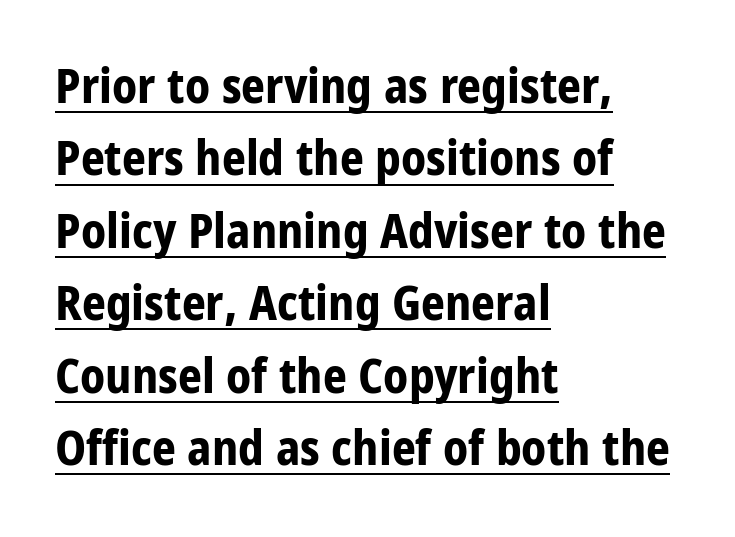
Notice how a bar underscores the lettering throughout. The font's upright variant was chosen for this text. Visually the block forms a straight wall on the left and a jagged coastline on the right. These lines are composed in type without serifs.
